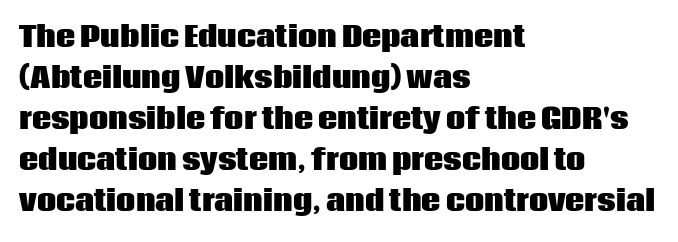
{"italic": "no", "bold": "yes", "underline": "no", "align": "left", "line_spacing": "normal", "line_spacing_ratio": 1.52, "letter_spacing": "normal", "letter_spacing_em": 0.0, "glyph_px": 27}
